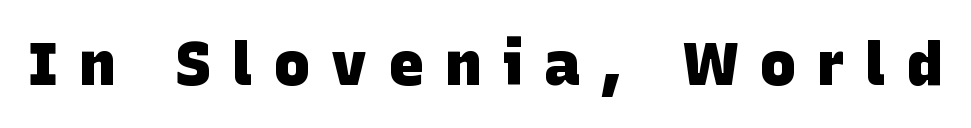
Q: Is the text bold? A: Yes.
Q: Is the typeface a serif or a sans-serif typeface? A: Sans-serif.
Q: Is the text underlined? A: No.
Q: Is the spacing between letters normal or unusually wide? A: Unusually wide.
Q: Width (condensed, normal, or wide)? A: Normal.
Q: Stroke contrast? A: Low.
Q: x-height? A: Large.
Q: Monospaced? A: No.
